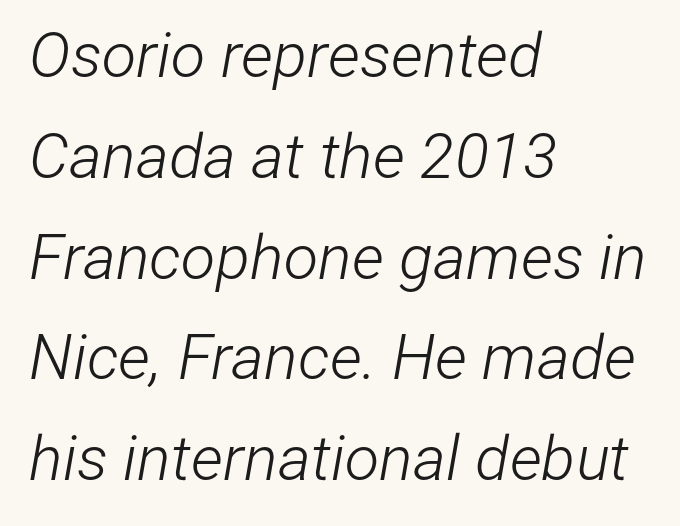
The image shows 63 px light, condensed type, italic (leaning right); set left-aligned, normal line spacing (1.6x), normal letter spacing, not underlined; low stroke contrast and a medium x-height.
